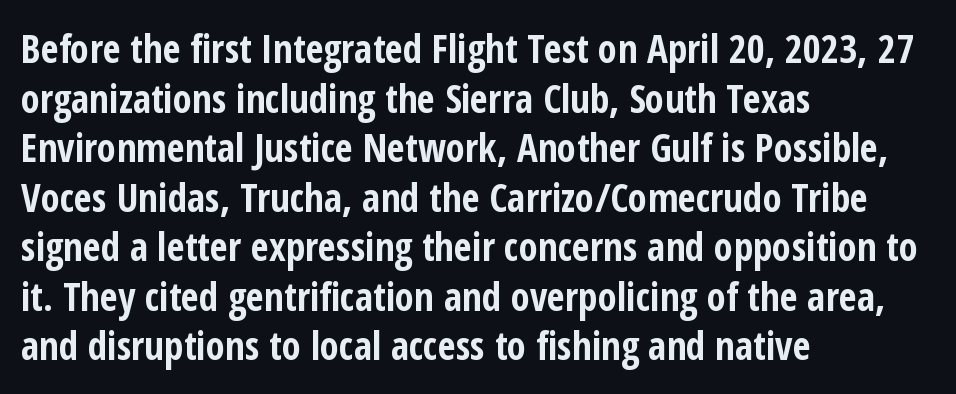
{"serif": "no", "italic": "no", "bold": "yes", "weight": "bold", "width": "condensed", "stroke_contrast": "low", "x_height": "medium", "monospaced": "no", "underline": "no", "align": "left", "line_spacing": "normal", "line_spacing_ratio": 1.27, "letter_spacing": "normal", "letter_spacing_em": 0.0, "glyph_px": 39}
